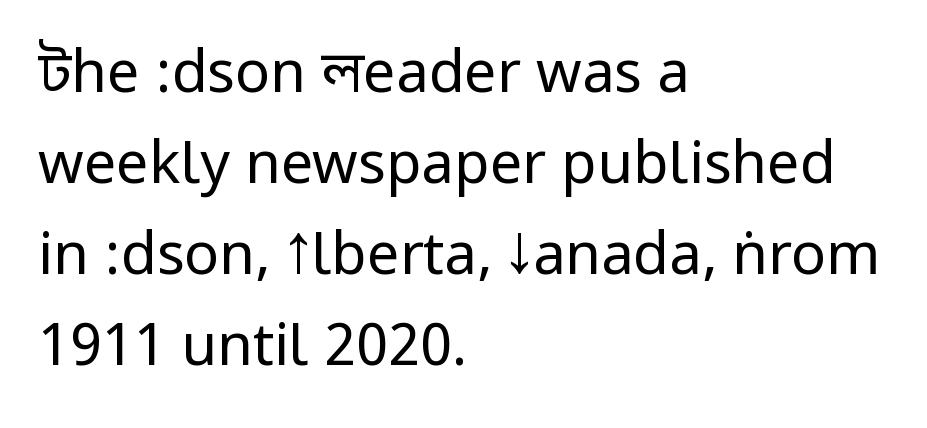
Q: Is the text bold? A: No.
Q: Is the text italic (slanted)? A: No, it is upright.
Q: Is the typeface a serif or a sans-serif typeface? A: Sans-serif.
Q: Is the text underlined? A: No.
Q: How is the paragraph aligned? A: Left-aligned.
Q: Is the spacing between letters normal or unusually wide? A: Normal.
Q: Is the spacing between lines tight, normal or loose? A: Normal.
Q: Width (condensed, normal, or wide)? A: Condensed.
Q: Stroke contrast? A: Low.
